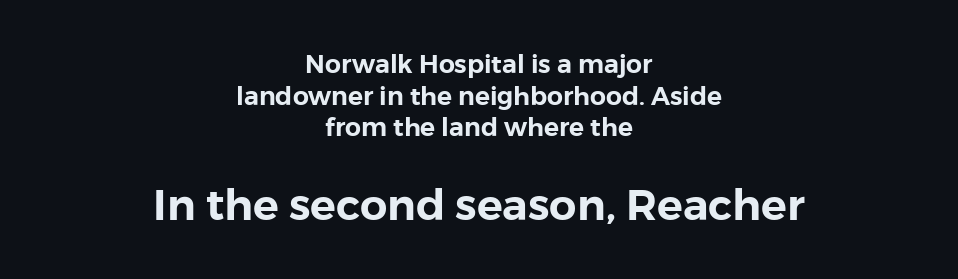
{"serif": "no", "italic": "no", "width": "normal", "stroke_contrast": "low", "x_height": "medium", "monospaced": "no", "underline": "no", "align": "center", "line_spacing": "normal", "line_spacing_ratio": 1.27, "letter_spacing": "normal", "letter_spacing_em": 0.0, "larger_block": "second", "size_ratio": 1.72, "glyph_px": 43}
